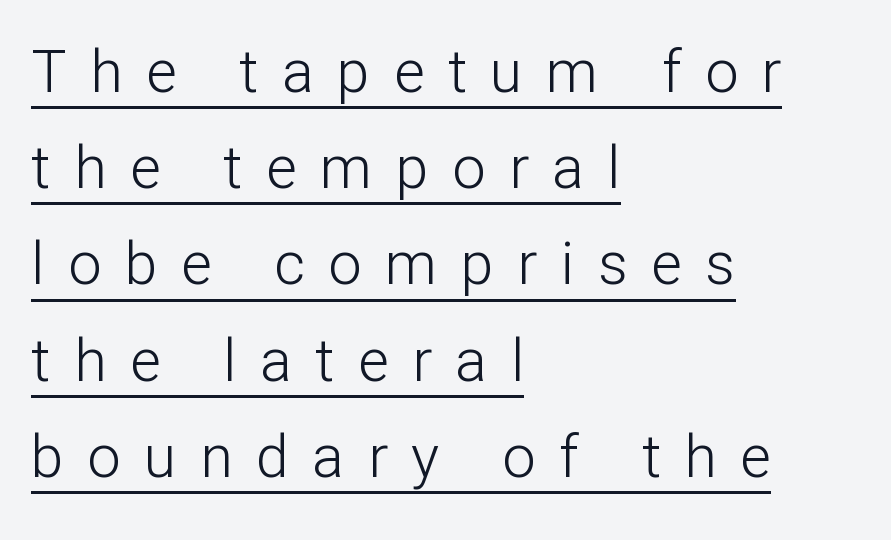
The image shows 59 px light sans-serif type, upright; set left-aligned, normal line spacing (1.63x), unusually wide letter spacing (+0.4 em), underlined; low stroke contrast and a medium x-height.
